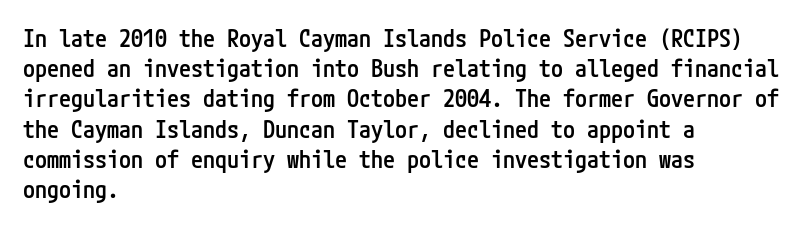
These lines are set flush left with a ragged right edge. Reading down the column, the eye jumps a familiar distance to each next line. The face used here is a semibold: visibly heavier than regular, lighter than bold. The specimen omits any rule beneath the text block's lines. Spacing between characters is what you'd get straight out of the box.
